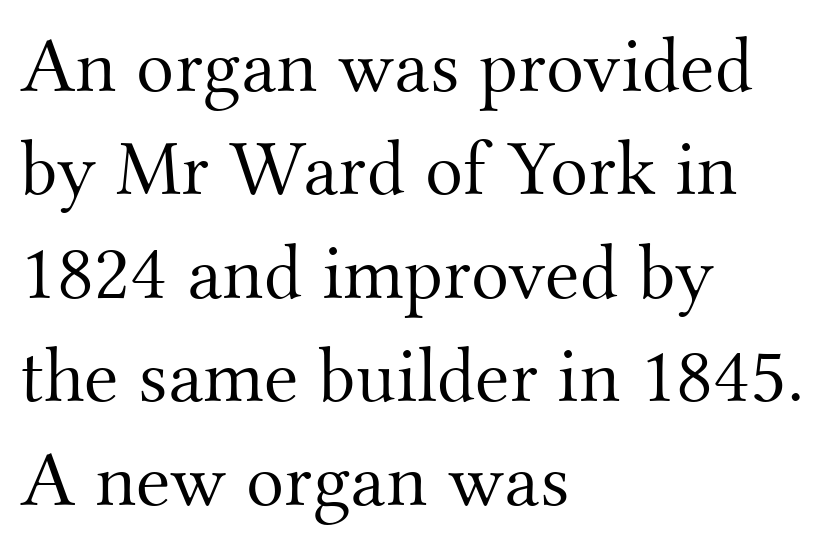
Q: Is the text bold? A: No.
Q: Is the text italic (slanted)? A: No, it is upright.
Q: Is the typeface a serif or a sans-serif typeface? A: Serif.
Q: Is the text underlined? A: No.
Q: How is the paragraph aligned? A: Left-aligned.
Q: Is the spacing between letters normal or unusually wide? A: Normal.
Q: Is the spacing between lines tight, normal or loose? A: Normal.
Q: Width (condensed, normal, or wide)? A: Normal.
Q: Stroke contrast? A: Medium.
Q: x-height? A: Small.
Q: Monospaced? A: No.
